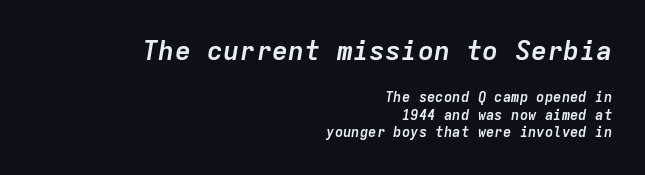
The image shows 27 px bold type, italic (leaning right); set right-aligned, normal line spacing (1.25x), normal letter spacing, not underlined; the first (top) block is 1.93x larger.
